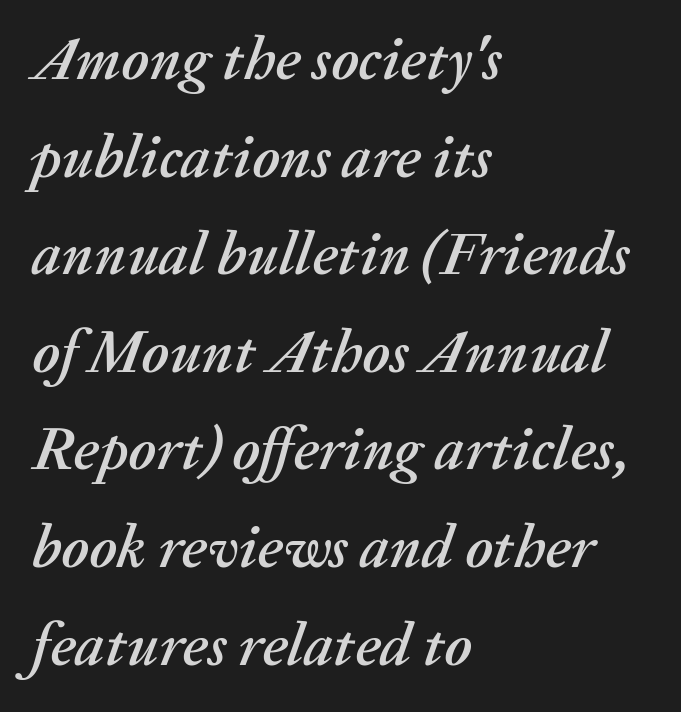
Q: Is the text italic (slanted)? A: Yes, it leans right by about 20 degrees.
Q: Is the text underlined? A: No.
Q: How is the paragraph aligned? A: Left-aligned.
Q: Is the spacing between letters normal or unusually wide? A: Normal.
Q: Is the spacing between lines tight, normal or loose? A: Normal.
Q: Width (condensed, normal, or wide)? A: Normal.
Q: Stroke contrast? A: Medium.
Q: x-height? A: Medium.
Q: Monospaced? A: No.
